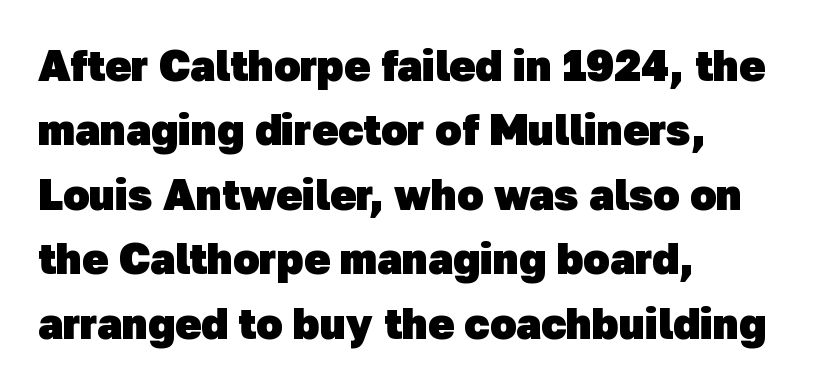
The image shows 43 px heavy sans-serif type; set left-aligned, normal line spacing (1.5x), normal letter spacing, not underlined; low stroke contrast and a medium x-height.
